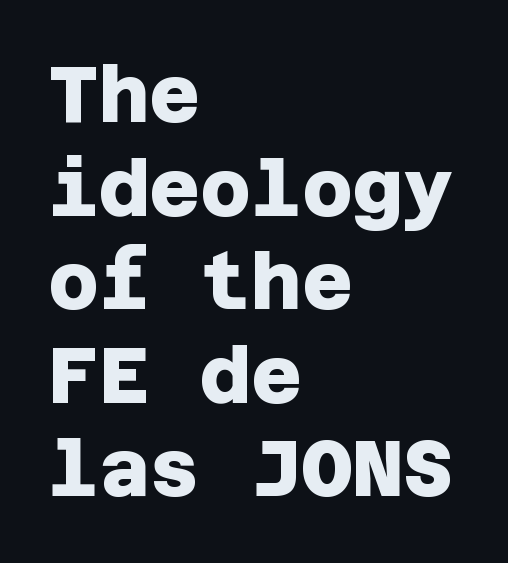
{"serif": "no", "bold": "yes", "weight": "heavy", "width": "normal", "stroke_contrast": "low", "x_height": "large", "underline": "no", "align": "left", "line_spacing_ratio": 1.2, "letter_spacing": "normal", "letter_spacing_em": 0.0, "glyph_px": 78}
